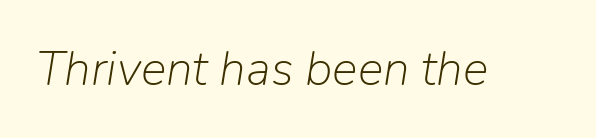
{"italic": "yes", "lean": "right", "slant_degrees": 9, "bold": "no", "weight": "light", "width": "normal", "stroke_contrast": "low", "x_height": "medium", "monospaced": "no", "underline": "no", "letter_spacing": "normal", "letter_spacing_em": 0.0, "glyph_px": 48}
